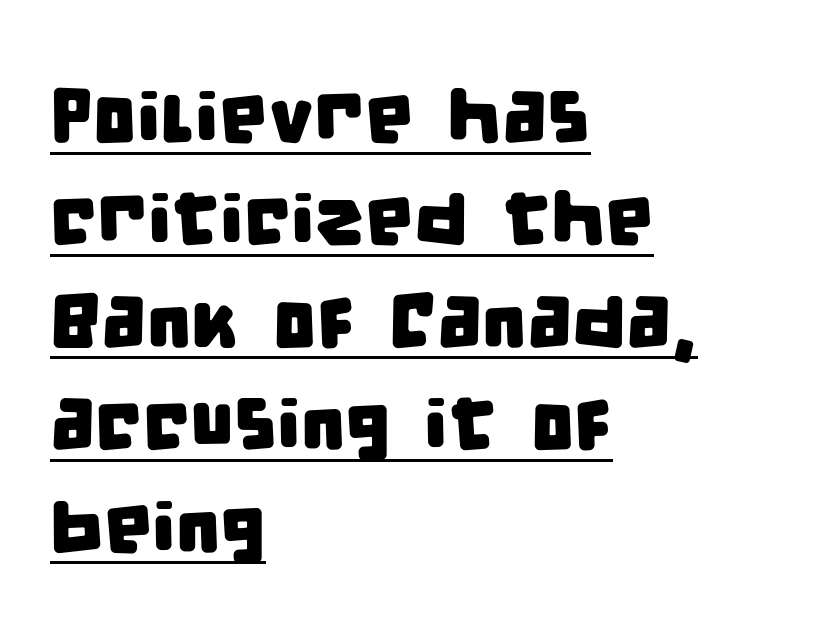
{"serif": "no", "width": "condensed", "stroke_contrast": "low", "x_height": "large", "monospaced": "no", "underline": "yes", "align": "left", "line_spacing": "normal", "line_spacing_ratio": 1.33, "letter_spacing": "normal", "letter_spacing_em": 0.0, "glyph_px": 77}
